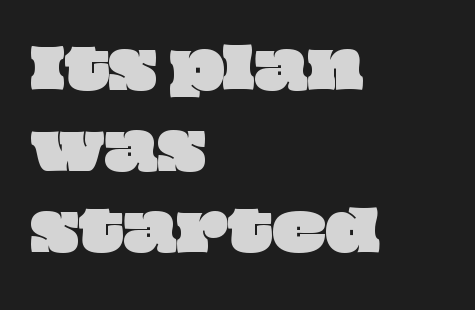
{"width": "wide", "stroke_contrast": "low", "x_height": "large", "monospaced": "no", "underline": "no", "align": "left", "line_spacing": "normal", "line_spacing_ratio": 1.47, "letter_spacing": "normal", "letter_spacing_em": 0.0, "glyph_px": 55}
